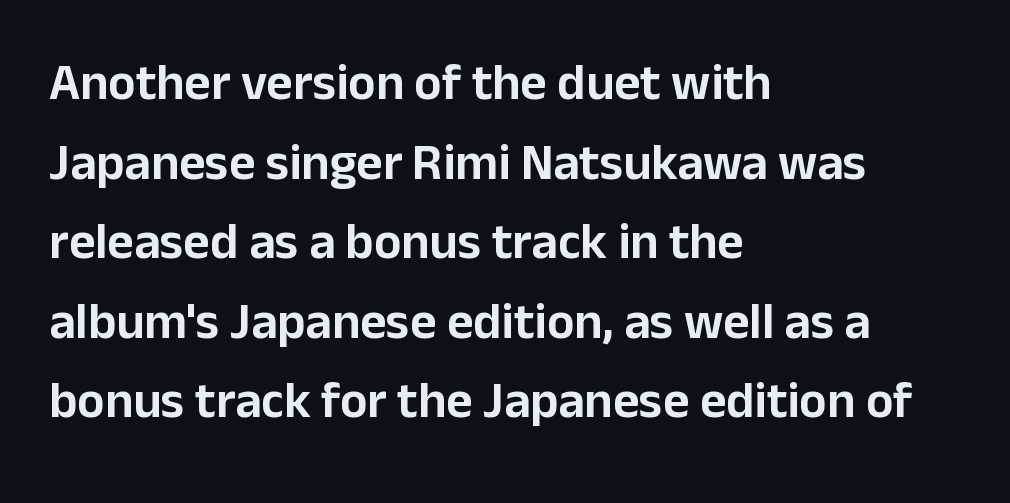
{"serif": "no", "italic": "no", "width": "normal", "stroke_contrast": "low", "x_height": "medium", "monospaced": "no", "underline": "no", "align": "left", "line_spacing": "normal", "line_spacing_ratio": 1.56, "letter_spacing": "normal", "letter_spacing_em": 0.0, "glyph_px": 51}
